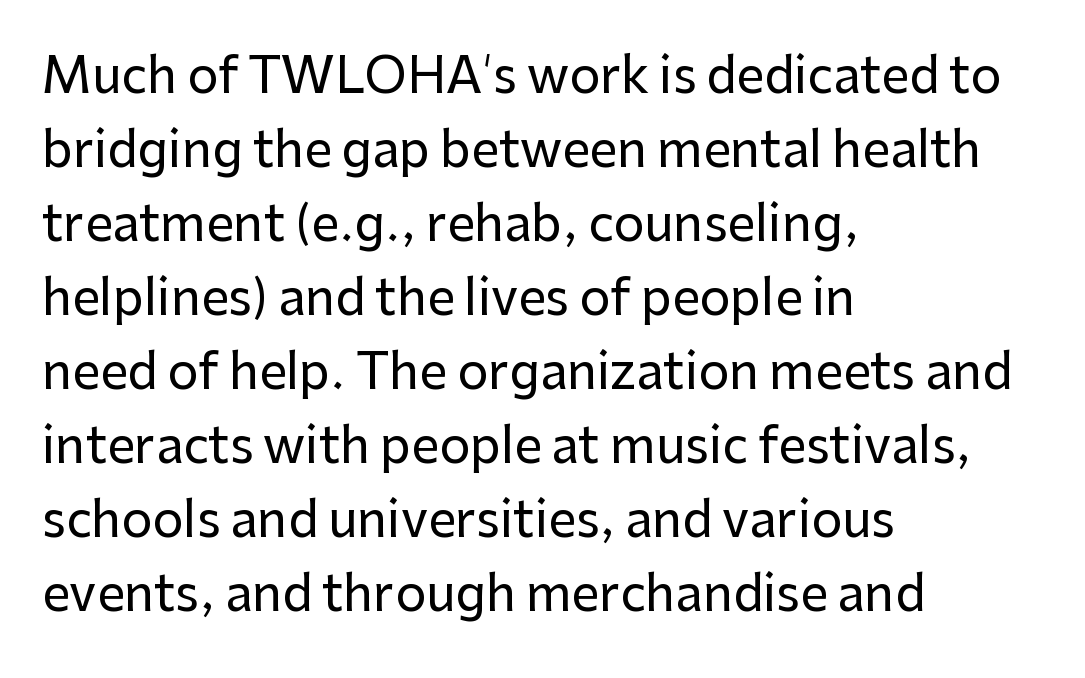
{"serif": "no", "italic": "no", "width": "normal", "stroke_contrast": "low", "x_height": "medium", "monospaced": "no", "underline": "no", "align": "left", "line_spacing": "normal", "line_spacing_ratio": 1.51, "letter_spacing": "normal", "letter_spacing_em": 0.0, "glyph_px": 49}
